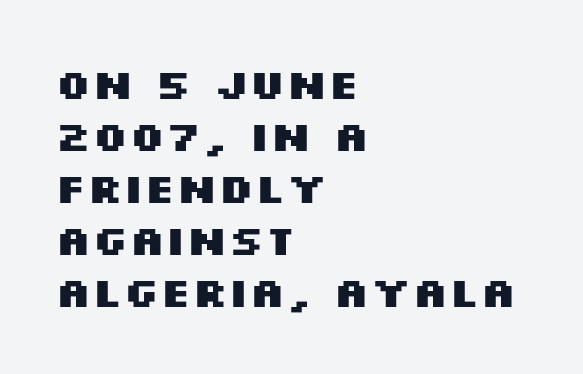
Q: Is the text bold? A: Yes.
Q: Is the text italic (slanted)? A: No, it is upright.
Q: Is the typeface a serif or a sans-serif typeface? A: Sans-serif.
Q: Is the text underlined? A: No.
Q: How is the paragraph aligned? A: Left-aligned.
Q: Is the spacing between letters normal or unusually wide? A: Normal.
Q: Width (condensed, normal, or wide)? A: Wide.
Q: Stroke contrast? A: Medium.
Q: x-height? A: Large.
Q: Monospaced? A: No.
